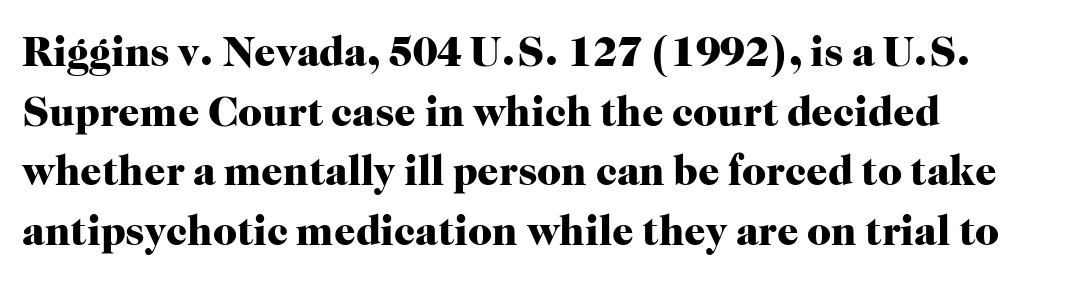
The image shows 42 px heavy serif type, upright; set left-aligned, normal line spacing (1.42x), normal letter spacing, not underlined; high stroke contrast and a medium x-height.
